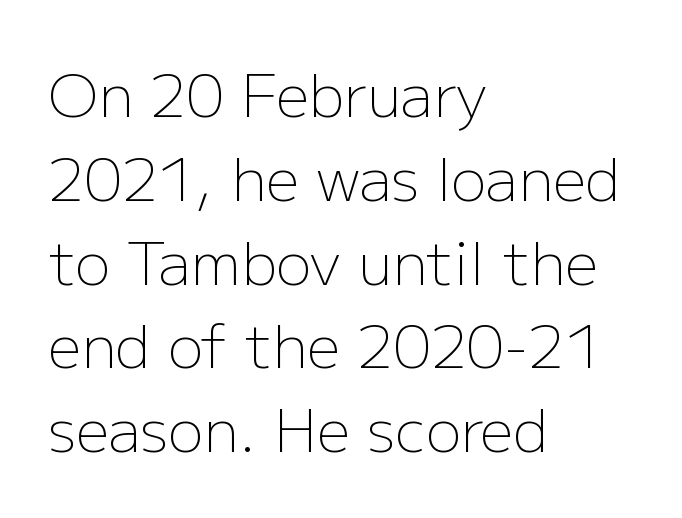
The image shows 59 px light sans-serif type, upright; set left-aligned, normal line spacing (1.42x), normal letter spacing, not underlined; low stroke contrast and a medium x-height.
